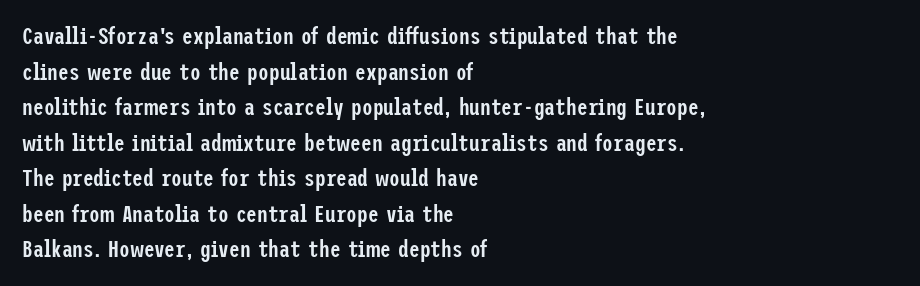
The image shows 24 px text type, upright; set left-aligned, normal line spacing (1.48x), normal letter spacing, not underlined.
